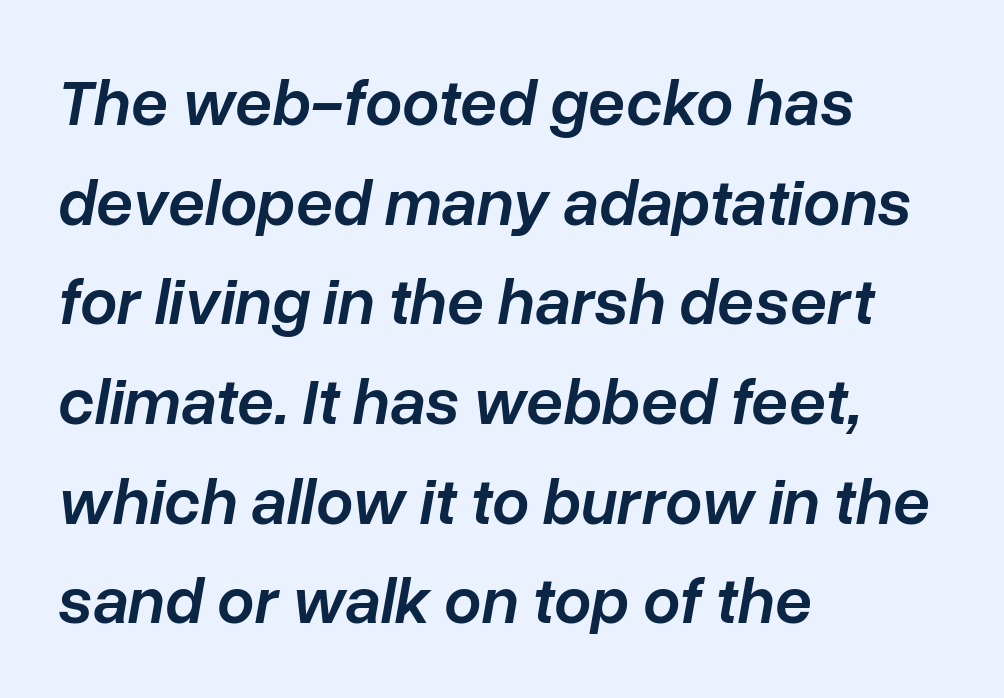
Q: Is the text bold? A: Semi-bold.
Q: Is the text italic (slanted)? A: Yes, it leans right by about 10 degrees.
Q: Is the text underlined? A: No.
Q: How is the paragraph aligned? A: Left-aligned.
Q: Is the spacing between letters normal or unusually wide? A: Normal.
Q: Is the spacing between lines tight, normal or loose? A: Normal.
Q: Width (condensed, normal, or wide)? A: Normal.
Q: Stroke contrast? A: Low.
Q: x-height? A: Medium.
Q: Monospaced? A: No.
